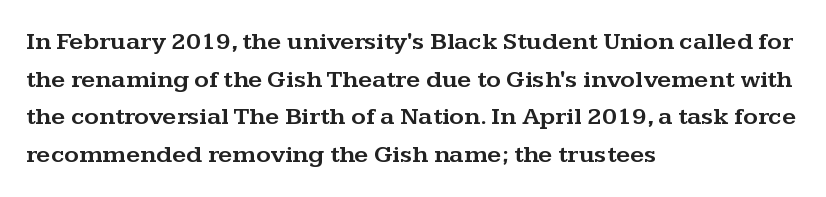
Descender tails drop into unmarked territory. If you drew a ruler down the left edge, every line would touch it. Nope, not italic — everything's standing straight. Successive baselines arrive at the customary interval. Tracking value appears to be zero — textbook default spacing.
